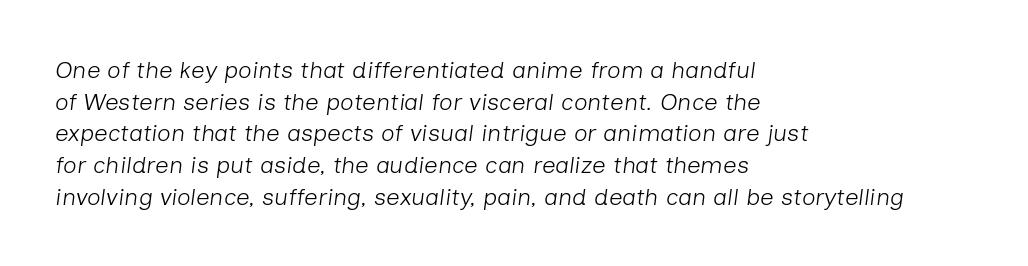
The image shows 24 px text type, italic (leaning right); set left-aligned, normal line spacing (1.32x), normal letter spacing, not underlined.
